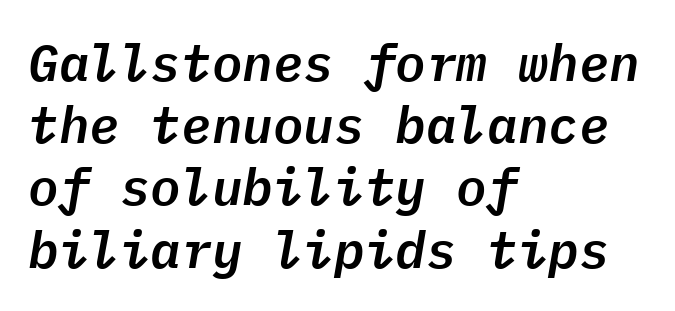
{"italic": "yes", "lean": "right", "slant_degrees": 9, "width": "normal", "stroke_contrast": "low", "x_height": "medium", "monospaced": "yes", "underline": "no", "align": "left", "line_spacing_ratio": 1.22, "letter_spacing": "normal", "letter_spacing_em": 0.0, "glyph_px": 51}
